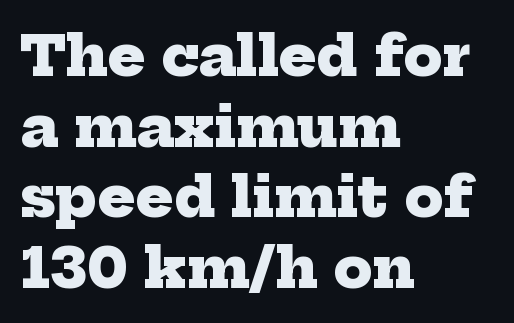
The image shows 56 px heavy serif type; set left-aligned, normal line spacing (1.26x), normal letter spacing, not underlined; low stroke contrast and a medium x-height.
